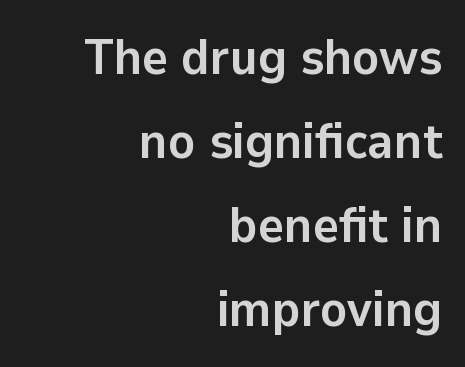
Stroke thickness is high; the sample reads as a true bold. The vertical gap from one line to the next is medium. Between one letter and the next there's only the usual sliver of space. Do the characters align in a grid? No, the font is proportional. Italic: no, the glyphs are upright roman. Underlining? Definitely not there.
